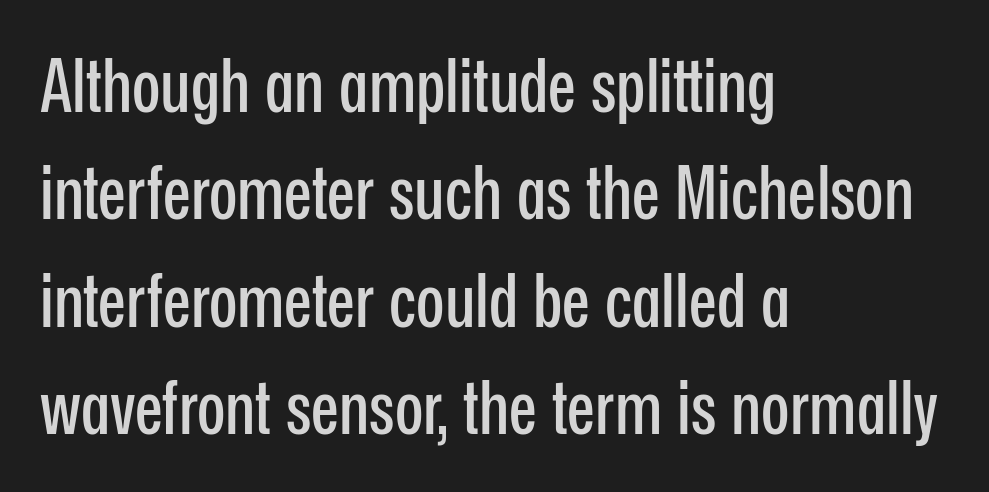
The image shows 74 px condensed sans-serif type, upright; set left-aligned, normal line spacing (1.45x), normal letter spacing, not underlined; low stroke contrast and a medium x-height.
